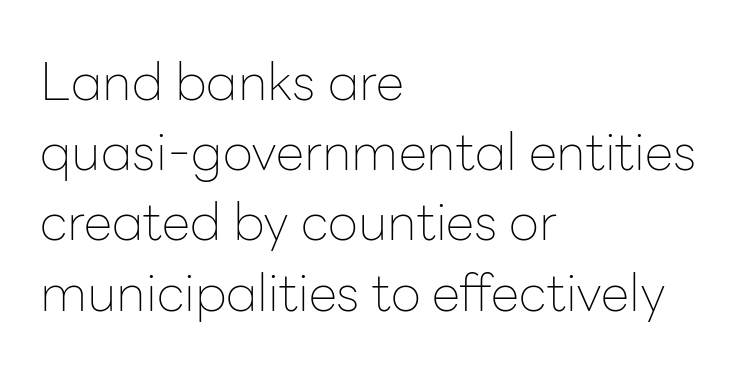
{"serif": "no", "italic": "no", "bold": "no", "weight": "thin", "width": "normal", "stroke_contrast": "low", "x_height": "medium", "monospaced": "no", "underline": "no", "align": "left", "line_spacing": "normal", "line_spacing_ratio": 1.35, "letter_spacing": "normal", "letter_spacing_em": 0.0, "glyph_px": 52}
